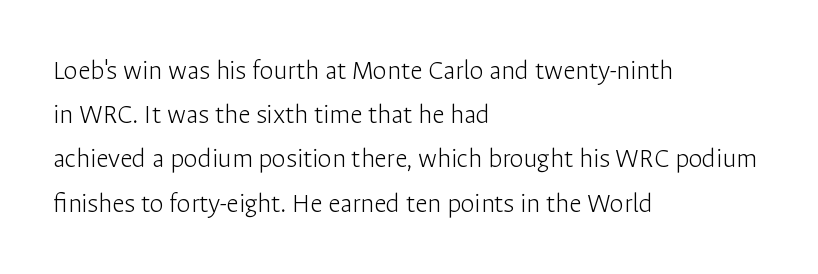
You can tell from the bare stems that sans-serif type was used. Ascenders rise straight up at ninety degrees. Underline: absent. Compared with typical body copy, the letter spacing here is the same. Vertical stems look standard width or narrower in stroke.
